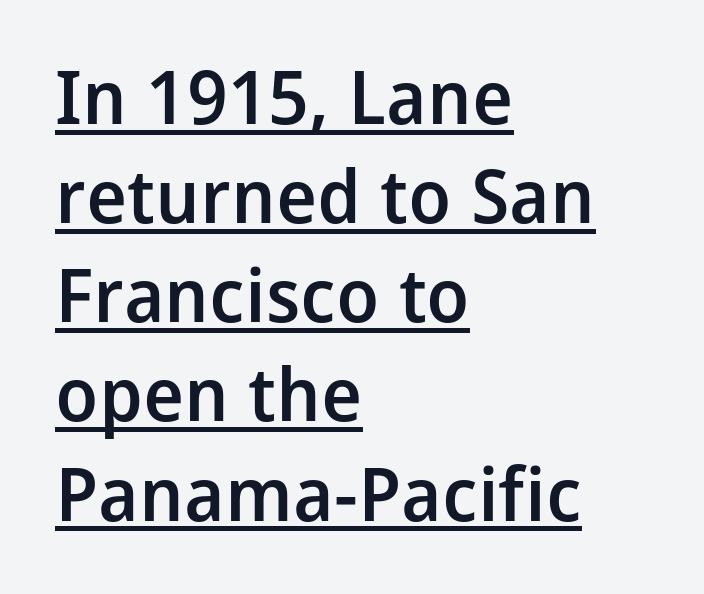
Q: Is the text bold? A: Semi-bold.
Q: Is the text italic (slanted)? A: No, it is upright.
Q: Is the typeface a serif or a sans-serif typeface? A: Sans-serif.
Q: Is the text underlined? A: Yes.
Q: How is the paragraph aligned? A: Left-aligned.
Q: Is the spacing between letters normal or unusually wide? A: Normal.
Q: Is the spacing between lines tight, normal or loose? A: Normal.
Q: Width (condensed, normal, or wide)? A: Normal.
Q: Stroke contrast? A: Low.
Q: x-height? A: Medium.
Q: Monospaced? A: No.
